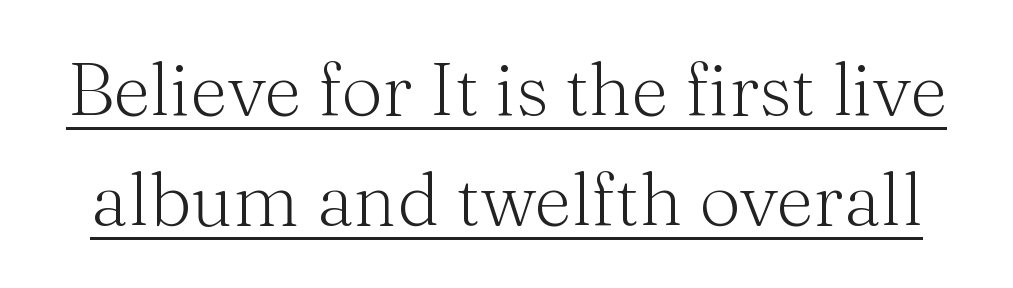
{"serif": "yes", "italic": "no", "bold": "no", "weight": "light", "width": "normal", "stroke_contrast": "medium", "x_height": "medium", "monospaced": "no", "underline": "yes", "line_spacing": "normal", "line_spacing_ratio": 1.51, "letter_spacing": "normal", "letter_spacing_em": 0.0, "glyph_px": 73}
